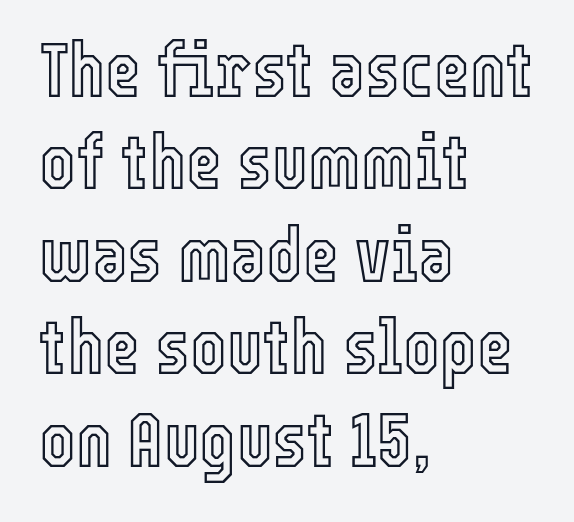
The space beneath each line is pristine and unruled. In CSS terms this would be text-align: left. Students, note that the glyphs here touch the page at normal intervals. It's the straight-up-and-down kind of type. This sample has the flowing, uneven cadence of proportional lettering.
